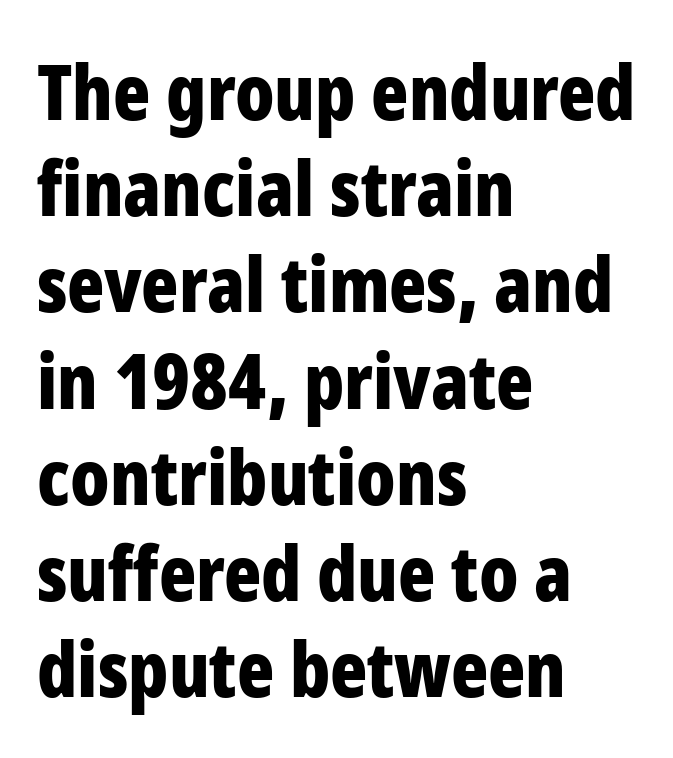
Typesetter's note: full bold, strokes at maximum text heaviness. This rendering features lettering with no underline. Does extra space separate the letters? No, they use regular spacing. The letters carry no serifs — their stems end cleanly without finishing strokes. Quick note: not italic, upright.
